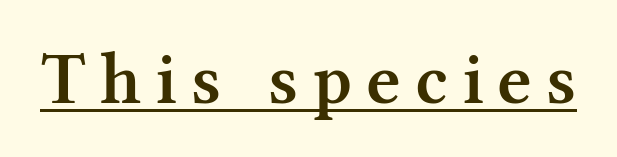
{"serif": "yes", "italic": "no", "bold": "semi", "weight": "semibold", "width": "normal", "stroke_contrast": "medium", "x_height": "medium", "monospaced": "no", "underline": "yes", "glyph_px": 75}
